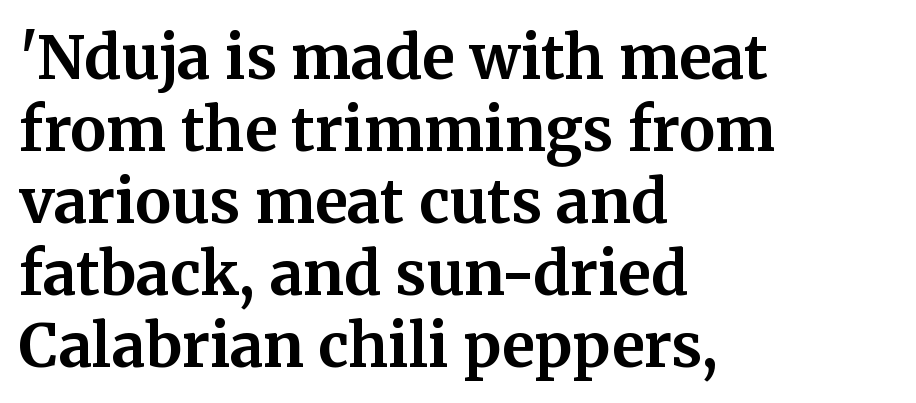
The image shows 60 px bold serif type, upright; set left-aligned, line spacing 1.2x, normal letter spacing, not underlined; medium stroke contrast and a medium x-height.
